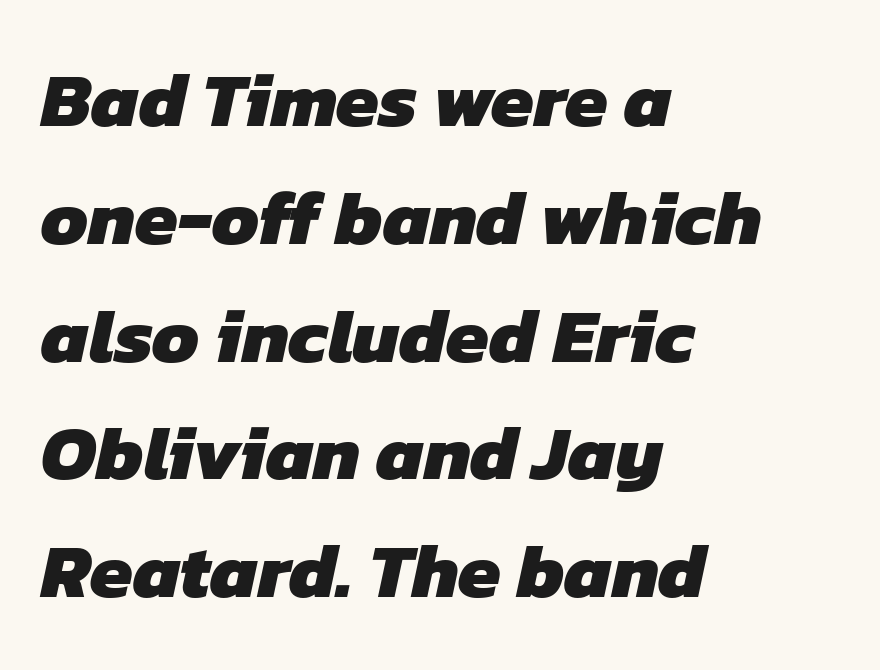
Line starts are locked; line ends wander. The letterforms sit shoulder to shoulder at normal distance. The letters advance in unequal steps, a hallmark of proportional type. How heavy is the stroke? Heavy — this is a bold. Stroke terminals: plain, sans-serif. Descenders hang freely into open space.
